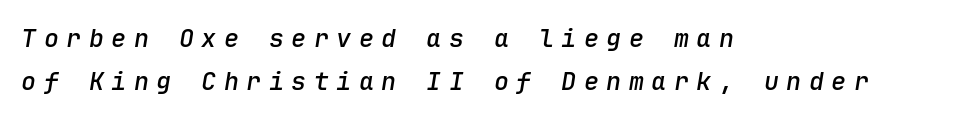
The image shows 25 px text type, italic (leaning right); set left-aligned, line spacing 1.71x, unusually wide letter spacing (+0.3 em), not underlined.
